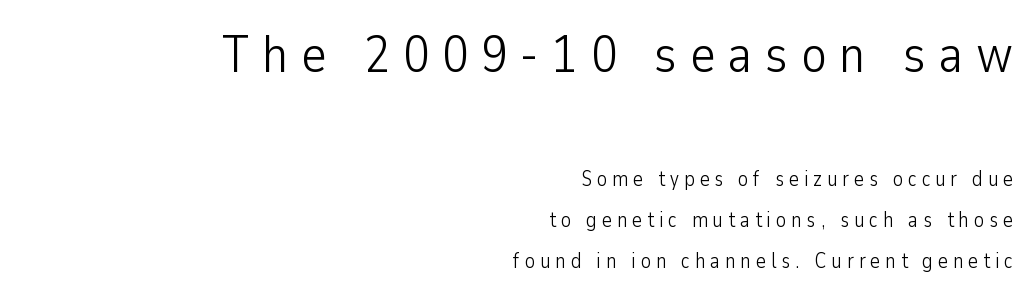
Q: Is the text bold? A: No.
Q: Is the text italic (slanted)? A: No, it is upright.
Q: Is the typeface a serif or a sans-serif typeface? A: Sans-serif.
Q: Is the text underlined? A: No.
Q: How is the paragraph aligned? A: Right-aligned.
Q: Is the spacing between letters normal or unusually wide? A: Unusually wide.
Q: Is the spacing between lines tight, normal or loose? A: Loose.
Q: Which block of text is set in a larger size, the first (top) or the second (bottom)? A: The first (top) one.
Q: Width (condensed, normal, or wide)? A: Condensed.
Q: Stroke contrast? A: Low.
Q: x-height? A: Medium.
Q: Monospaced? A: No.
